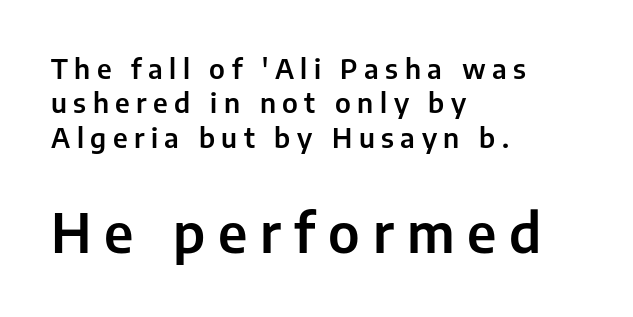
{"serif": "no", "italic": "no", "width": "normal", "stroke_contrast": "low", "x_height": "medium", "monospaced": "no", "underline": "no", "align": "left", "line_spacing": "normal", "line_spacing_ratio": 1.27, "letter_spacing": "wide", "letter_spacing_em": 0.24, "larger_block": "second", "size_ratio": 2.0, "glyph_px": 54}
